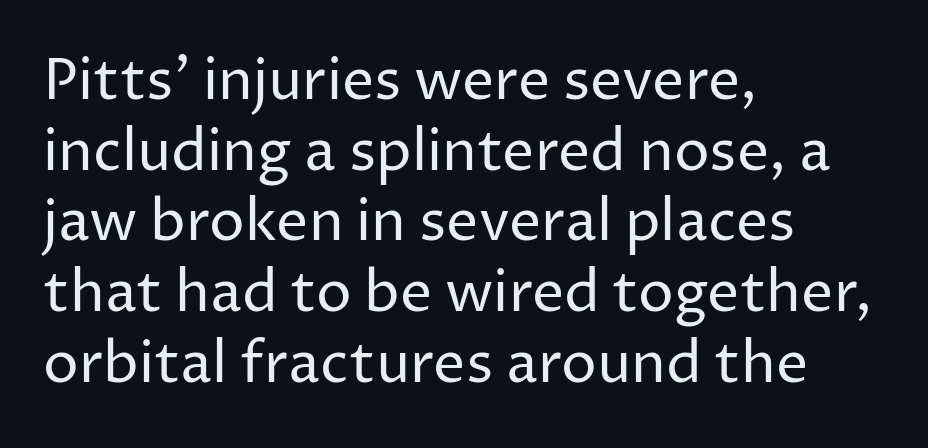
Q: Is the text bold? A: No.
Q: Is the text italic (slanted)? A: No, it is upright.
Q: Is the typeface a serif or a sans-serif typeface? A: Sans-serif.
Q: Is the text underlined? A: No.
Q: How is the paragraph aligned? A: Left-aligned.
Q: Is the spacing between letters normal or unusually wide? A: Normal.
Q: Width (condensed, normal, or wide)? A: Normal.
Q: Stroke contrast? A: Low.
Q: x-height? A: Medium.
Q: Monospaced? A: No.
